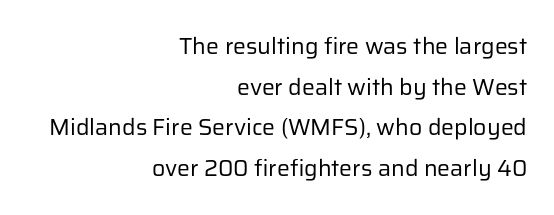
The strip under each line holds only bare page. Honestly, the letter spacing is just normal — you wouldn't notice it. The lettering holds an erect, upright posture throughout. Compared with a flush-left layout, this one pins lines to the opposite, right side. A light-to-regular cut is what we see here.
